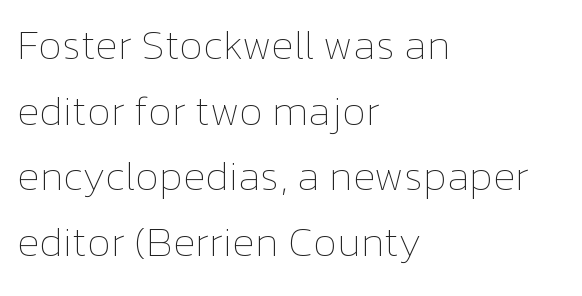
Q: Is the text bold? A: No.
Q: Is the text italic (slanted)? A: No, it is upright.
Q: Is the text underlined? A: No.
Q: How is the paragraph aligned? A: Left-aligned.
Q: Is the spacing between letters normal or unusually wide? A: Normal.
Q: Is the spacing between lines tight, normal or loose? A: Normal.
Q: Width (condensed, normal, or wide)? A: Normal.
Q: Stroke contrast? A: Low.
Q: x-height? A: Medium.
Q: Monospaced? A: No.
